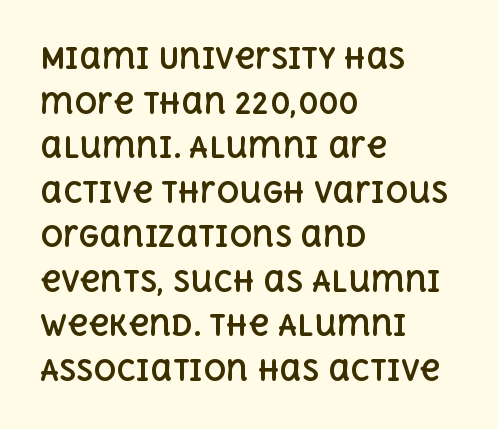
Q: Is the text bold? A: Yes.
Q: Is the text italic (slanted)? A: No, it is upright.
Q: Is the text underlined? A: No.
Q: How is the paragraph aligned? A: Left-aligned.
Q: Is the spacing between letters normal or unusually wide? A: Normal.
Q: Is the spacing between lines tight, normal or loose? A: Normal.
Q: Width (condensed, normal, or wide)? A: Normal.
Q: x-height? A: Large.
Q: Monospaced? A: No.
